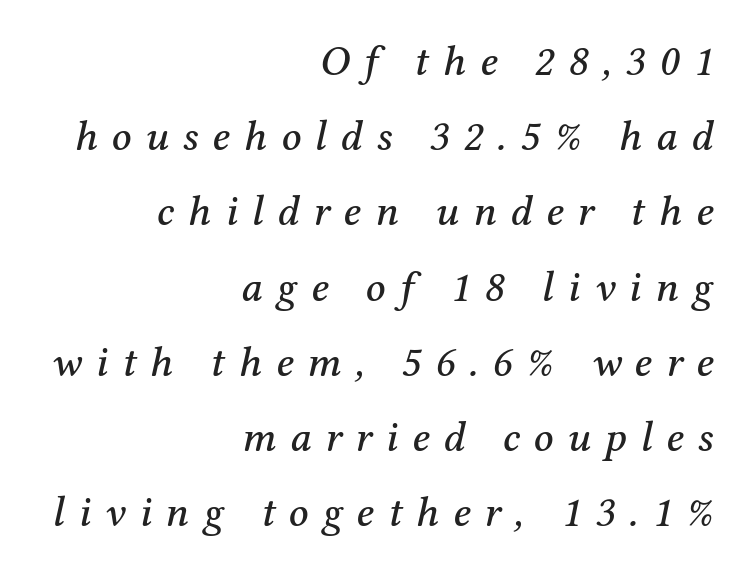
Q: Is the text italic (slanted)? A: Yes, it leans right by about 12 degrees.
Q: Is the typeface a serif or a sans-serif typeface? A: Serif.
Q: Is the text underlined? A: No.
Q: How is the paragraph aligned? A: Right-aligned.
Q: Is the spacing between letters normal or unusually wide? A: Unusually wide.
Q: Width (condensed, normal, or wide)? A: Normal.
Q: Stroke contrast? A: Medium.
Q: x-height? A: Medium.
Q: Monospaced? A: No.
